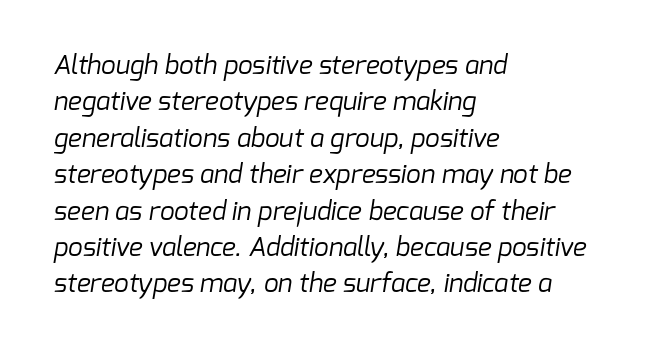
{"bold": "no", "underline": "no", "align": "left", "line_spacing": "normal", "line_spacing_ratio": 1.4, "letter_spacing": "normal", "letter_spacing_em": 0.0, "glyph_px": 26}
